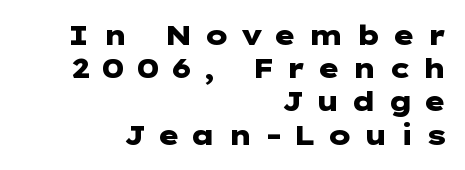
Q: Is the text bold? A: Yes.
Q: Is the text italic (slanted)? A: No, it is upright.
Q: Is the text underlined? A: No.
Q: How is the paragraph aligned? A: Right-aligned.
Q: Is the spacing between letters normal or unusually wide? A: Unusually wide.
